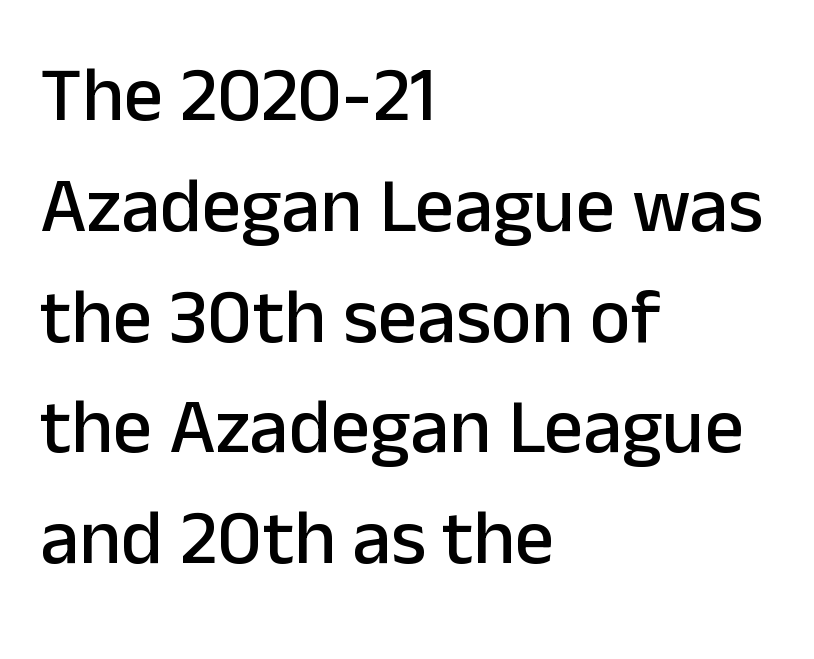
The image shows 78 px sans-serif type, upright; set left-aligned, normal line spacing (1.42x), normal letter spacing, not underlined; low stroke contrast and a medium x-height.
